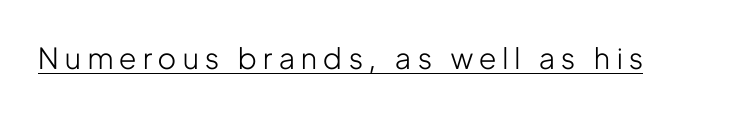
The strokes are not fattened; the text isn't bold. Is this a fixed-width face? No — the glyphs have proportional, varying widths. The words here are underlined. Nothing sits at the stroke ends, so this counts as sans-serif.
